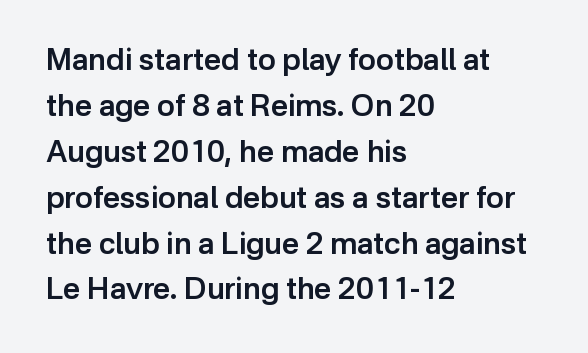
Q: Is the text bold? A: Semi-bold.
Q: Is the text italic (slanted)? A: No, it is upright.
Q: Is the typeface a serif or a sans-serif typeface? A: Sans-serif.
Q: Is the text underlined? A: No.
Q: How is the paragraph aligned? A: Left-aligned.
Q: Is the spacing between letters normal or unusually wide? A: Normal.
Q: Is the spacing between lines tight, normal or loose? A: Normal.
Q: Width (condensed, normal, or wide)? A: Normal.
Q: Stroke contrast? A: Low.
Q: x-height? A: Medium.
Q: Monospaced? A: No.
